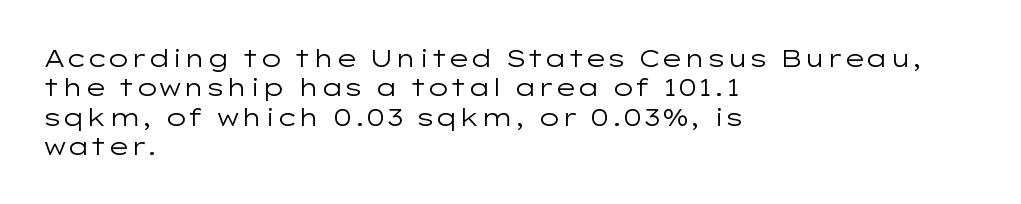
{"italic": "no", "bold": "no", "underline": "no", "align": "left", "line_spacing_ratio": 1.22, "letter_spacing": "normal", "letter_spacing_em": 0.0, "glyph_px": 24}
